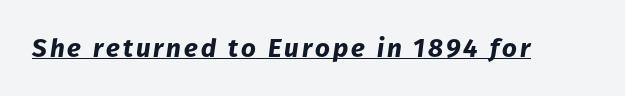
{"italic": "yes", "lean": "right", "slant_degrees": 8, "bold": "yes", "underline": "yes", "glyph_px": 26}
